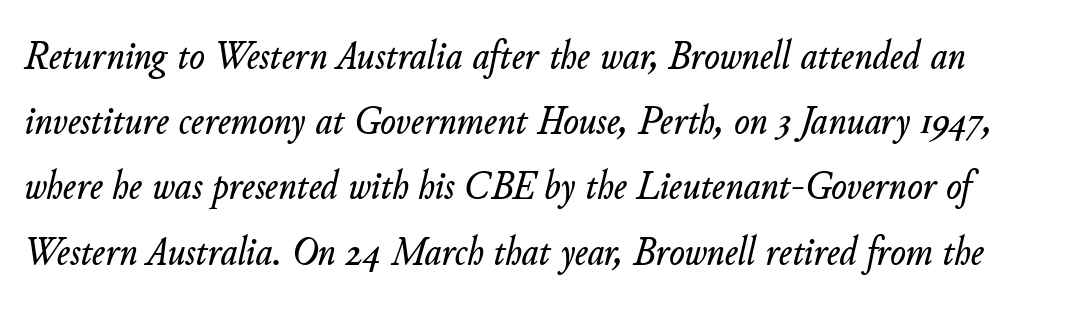
{"italic": "yes", "lean": "right", "slant_degrees": 11, "width": "normal", "stroke_contrast": "low", "x_height": "small", "monospaced": "no", "underline": "no", "line_spacing": "normal", "line_spacing_ratio": 1.59, "letter_spacing": "normal", "letter_spacing_em": 0.0, "glyph_px": 41}
